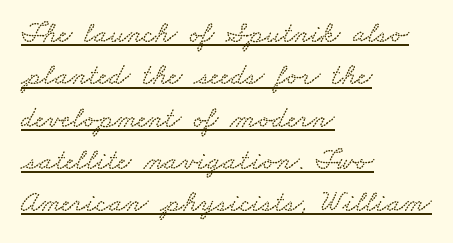
The image shows 30 px wide type; set left-aligned, normal line spacing (1.41x), normal letter spacing, underlined; low stroke contrast and a small x-height.
